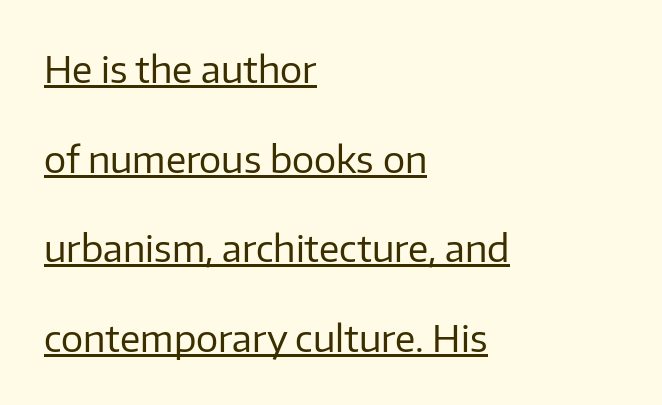
The face used here appears with an underline applied. Caption: multi-line text, flush left, ragged right. Stem width sits at or under what a default text font uses. The letters sit at their default tracking, neither squeezed nor spread. Looks like regular typesetting: each glyph gets only the width it needs.
